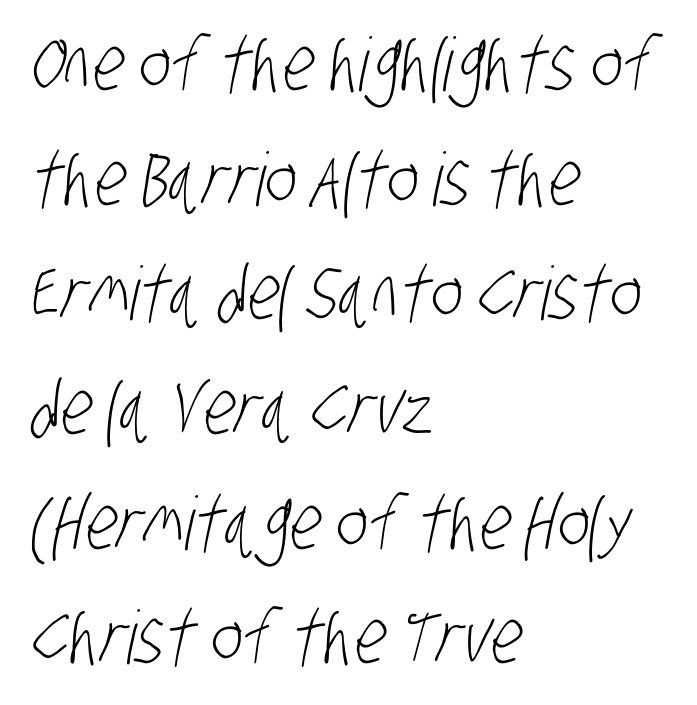
Q: Is the text bold? A: No.
Q: Is the typeface a serif or a sans-serif typeface? A: Sans-serif.
Q: Is the text underlined? A: No.
Q: How is the paragraph aligned? A: Left-aligned.
Q: Is the spacing between letters normal or unusually wide? A: Normal.
Q: Is the spacing between lines tight, normal or loose? A: Normal.
Q: Width (condensed, normal, or wide)? A: Condensed.
Q: Stroke contrast? A: Low.
Q: x-height? A: Large.
Q: Monospaced? A: No.
